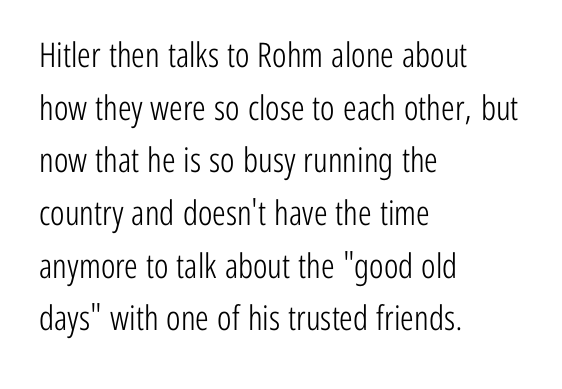
The image shows 34 px light, condensed sans-serif type, upright; set left-aligned, normal line spacing (1.55x), normal letter spacing, not underlined; low stroke contrast and a medium x-height.
